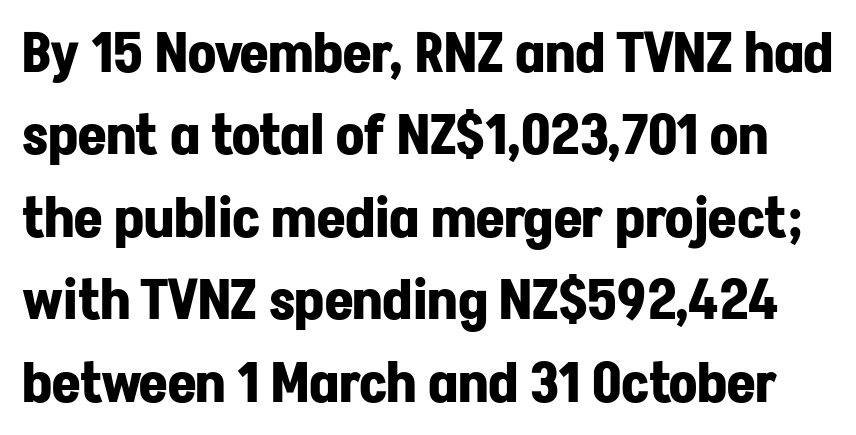
Serif or sans? Sans — the stroke terminals are bare. How heavy is the stroke? Heavy — this is a bold. A typesetter would call this proportional, since set widths differ per character. Horizontal bands of white between lines are of average thickness. Tracking value appears to be zero — textbook default spacing. Check under the words: just untouched page.
